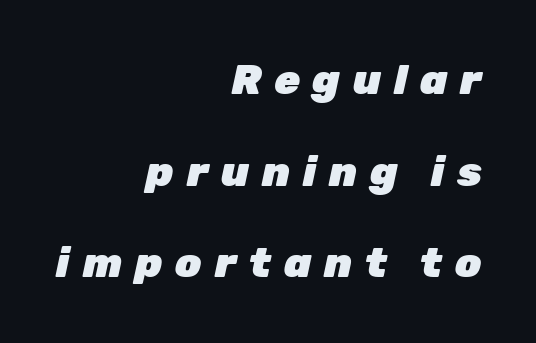
It's the slanting kind of type. What stands out about the letter spacing? Its width — letters are far apart. Notice how the passage keeps a crisp vertical edge on the right only. Heavy, bold letterforms. Looks like regular typesetting: each glyph gets only the width it needs.
